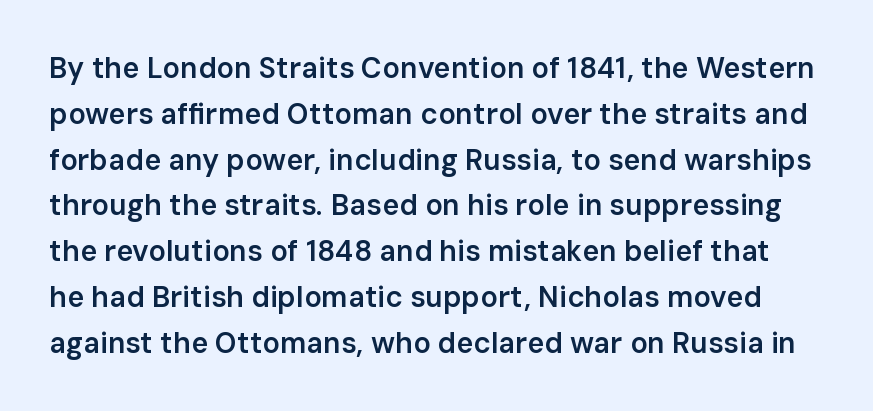
The font is running at a semibold setting, under full bold. How are the letters spaced? Ordinarily, with no added tracking. The glyphs are unaccompanied by any horizontal stroke below them. Does the type have serifs? No, each stem ends abruptly. These lines were composed using upright roman letters. Line spacing here is normal.
